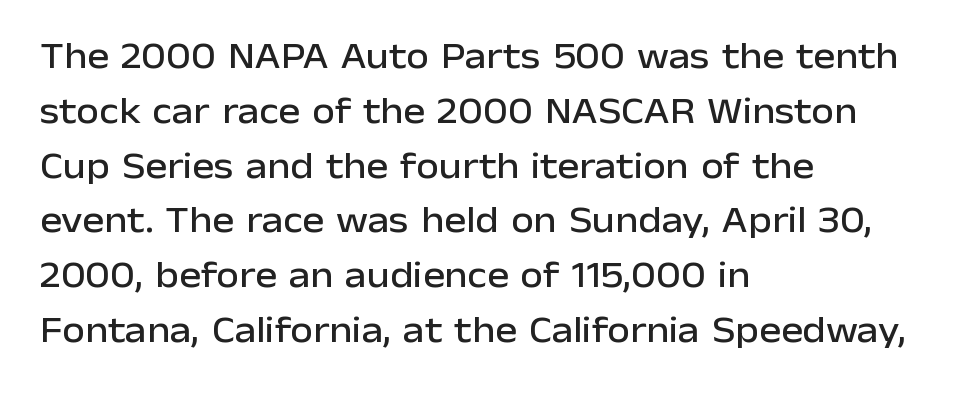
{"serif": "no", "italic": "no", "width": "normal", "stroke_contrast": "low", "x_height": "medium", "monospaced": "no", "underline": "no", "align": "left", "line_spacing": "normal", "line_spacing_ratio": 1.48, "letter_spacing": "normal", "letter_spacing_em": 0.0, "glyph_px": 37}
